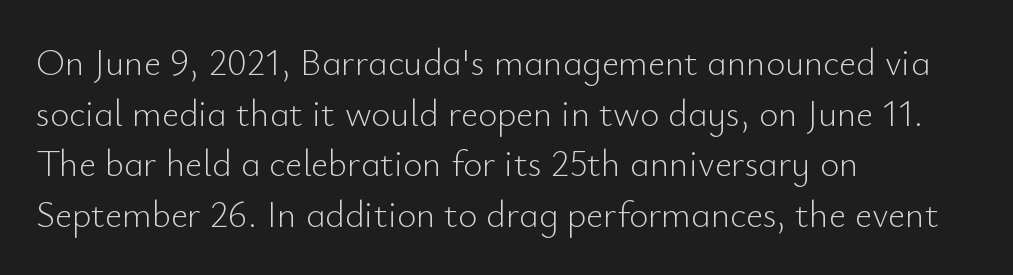
Q: Is the text bold? A: No.
Q: Is the text italic (slanted)? A: No, it is upright.
Q: Is the typeface a serif or a sans-serif typeface? A: Sans-serif.
Q: Is the text underlined? A: No.
Q: How is the paragraph aligned? A: Left-aligned.
Q: Is the spacing between letters normal or unusually wide? A: Normal.
Q: Is the spacing between lines tight, normal or loose? A: Normal.
Q: Width (condensed, normal, or wide)? A: Normal.
Q: Stroke contrast? A: Low.
Q: x-height? A: Small.
Q: Monospaced? A: No.
